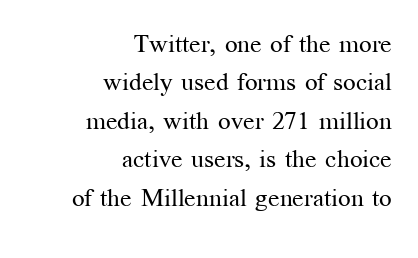
The image shows 25 px text type, upright; set right-aligned, normal line spacing (1.54x), normal letter spacing, not underlined.
